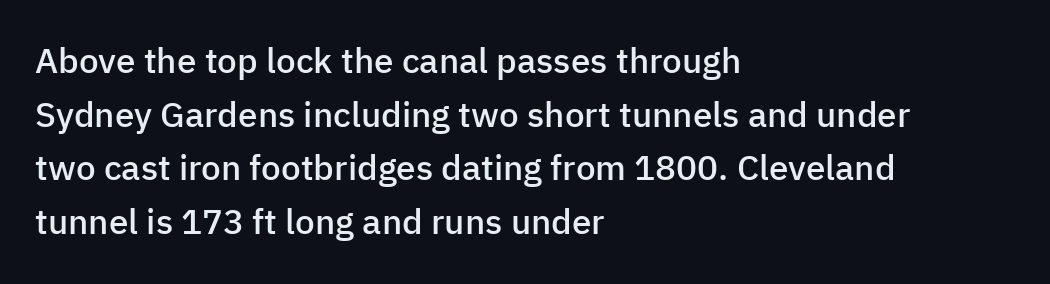
The image shows 35 px semibold sans-serif type, upright; set left-aligned, normal line spacing (1.53x), normal letter spacing, not underlined; low stroke contrast and a medium x-height.
